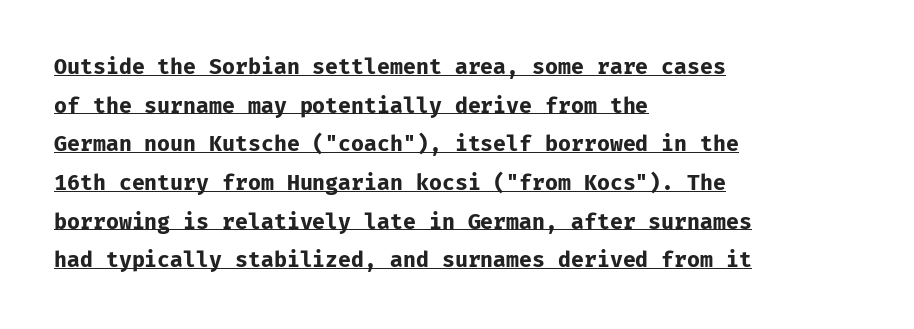
Q: Is the text bold? A: Yes.
Q: Is the text italic (slanted)? A: No, it is upright.
Q: Is the text underlined? A: Yes.
Q: How is the paragraph aligned? A: Left-aligned.
Q: Is the spacing between letters normal or unusually wide? A: Normal.
